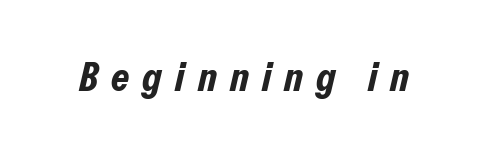
{"italic": "yes", "lean": "right", "slant_degrees": 13, "bold": "yes", "weight": "bold", "width": "condensed", "stroke_contrast": "low", "x_height": "medium", "monospaced": "no", "underline": "no", "letter_spacing": "wide", "letter_spacing_em": 0.32, "glyph_px": 41}
